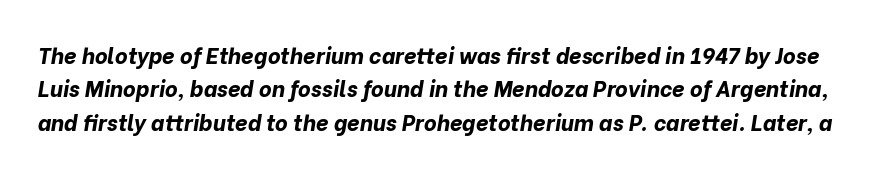
Q: Is the text bold? A: Yes.
Q: Is the text italic (slanted)? A: Yes, it leans right by about 10 degrees.
Q: Is the text underlined? A: No.
Q: Is the spacing between letters normal or unusually wide? A: Normal.
Q: Is the spacing between lines tight, normal or loose? A: Normal.
